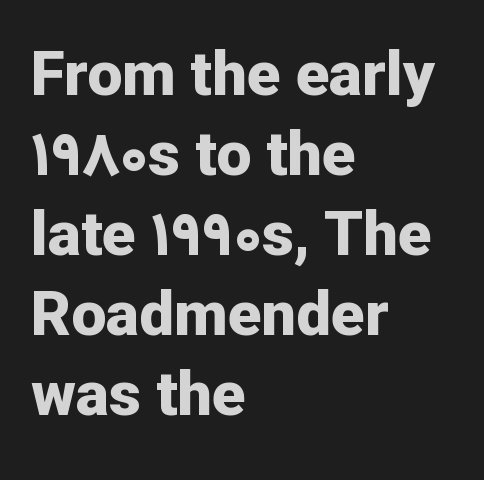
The image shows 62 px bold sans-serif type, upright; set left-aligned, normal line spacing (1.29x), normal letter spacing, not underlined; low stroke contrast and a medium x-height.
